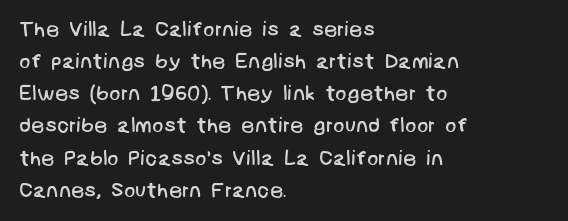
Q: Is the text bold? A: No.
Q: Is the text underlined? A: No.
Q: How is the paragraph aligned? A: Left-aligned.
Q: Is the spacing between letters normal or unusually wide? A: Normal.
Q: Is the spacing between lines tight, normal or loose? A: Normal.
